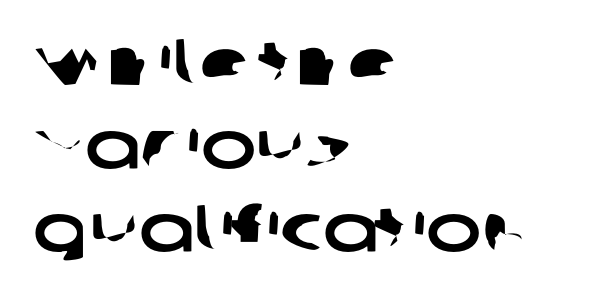
{"serif": "no", "width": "wide", "stroke_contrast": "low", "x_height": "large", "monospaced": "no", "underline": "no", "align": "left", "line_spacing": "normal", "line_spacing_ratio": 1.26, "letter_spacing": "normal", "letter_spacing_em": 0.0, "glyph_px": 66}
